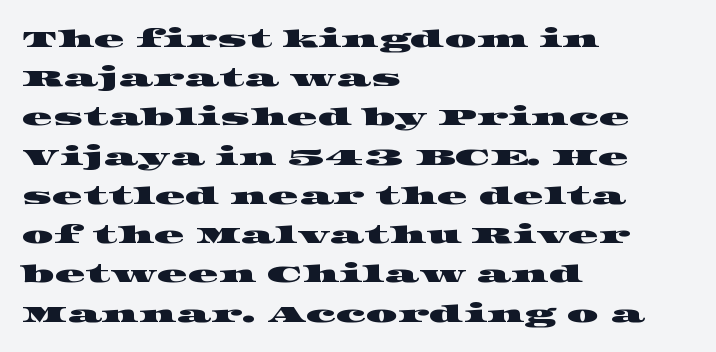
The image shows 25 px text type; set left-aligned, normal line spacing (1.57x), normal letter spacing, not underlined.
